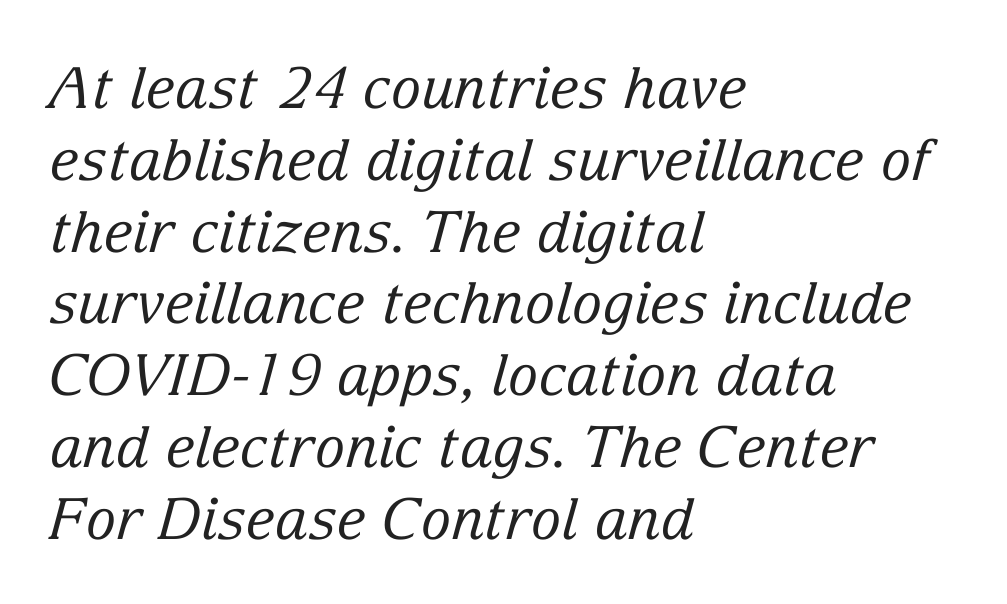
The passage shown is typed in a proportional face where columns would drift. This rendering uses left alignment, leaving the right contour irregular. Heft: none added — not bold. This is serif lettering, the kind often seen in printed books.
